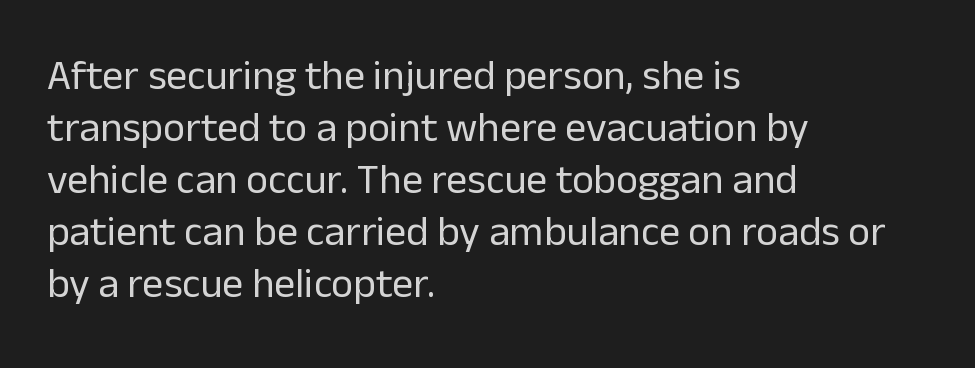
A bare baseline throughout the passage. Standard letterfit; no display-style spreading of the glyphs. Line starts are locked; line ends wander. Is this a fixed-width face? No — the glyphs have proportional, varying widths. Notice how the stems are strictly vertical — no italics here. Caption: face not bold, strokes unweighted.
